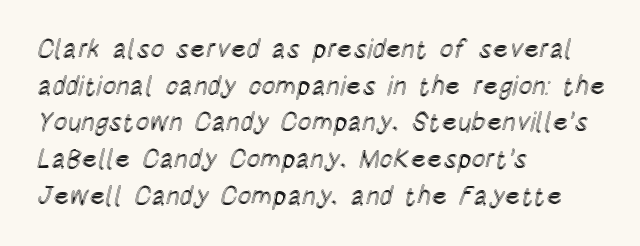
{"underline": "no", "align": "left", "line_spacing": "normal", "line_spacing_ratio": 1.41, "letter_spacing": "normal", "letter_spacing_em": 0.0, "glyph_px": 26}
